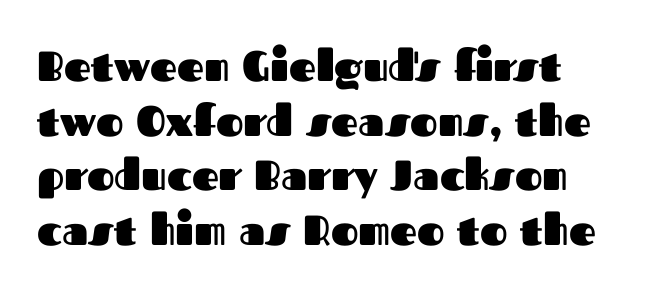
The image shows 42 px heavy sans-serif type, upright; set normal line spacing (1.3x), normal letter spacing, not underlined; medium stroke contrast and a medium x-height.
